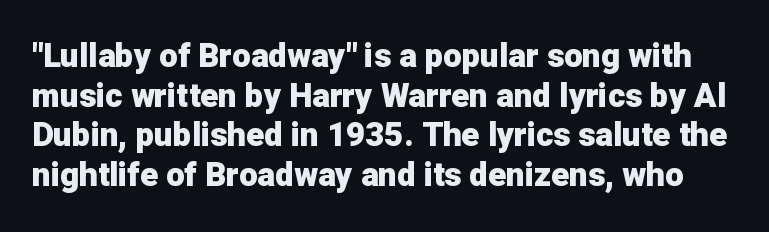
{"serif": "no", "italic": "no", "bold": "yes", "weight": "heavy", "width": "normal", "stroke_contrast": "low", "x_height": "medium", "monospaced": "no", "underline": "no", "line_spacing_ratio": 1.2, "letter_spacing": "normal", "letter_spacing_em": 0.0, "glyph_px": 33}
